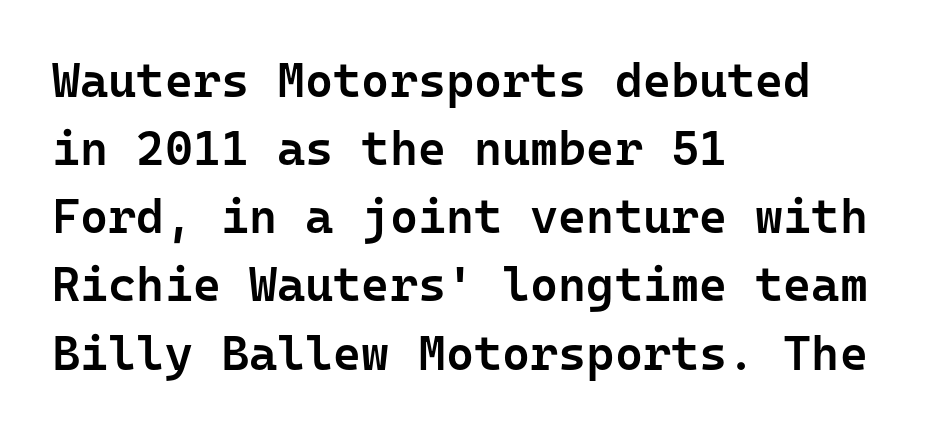
Anything drawn beneath the words? Only blank space. The typesetter chose a ragged-right arrangement here. Students, this is semibold: more ink than regular, less than bold. Each letter, wide or thin by design, is forced into the same width here.
